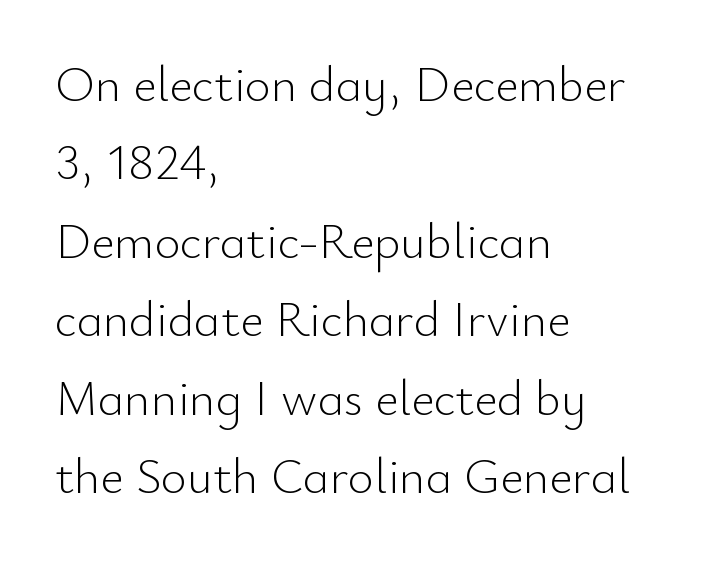
Q: Is the text bold? A: No.
Q: Is the text italic (slanted)? A: No, it is upright.
Q: Is the typeface a serif or a sans-serif typeface? A: Sans-serif.
Q: Is the text underlined? A: No.
Q: How is the paragraph aligned? A: Left-aligned.
Q: Is the spacing between letters normal or unusually wide? A: Normal.
Q: Is the spacing between lines tight, normal or loose? A: Normal.
Q: Width (condensed, normal, or wide)? A: Normal.
Q: Stroke contrast? A: Low.
Q: x-height? A: Small.
Q: Monospaced? A: No.
